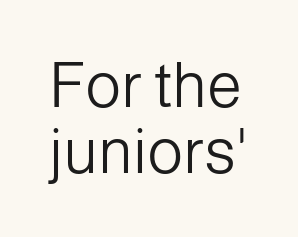
The image shows 63 px light sans-serif type, upright; set tight line spacing (1.05x), normal letter spacing, not underlined; low stroke contrast and a medium x-height.
